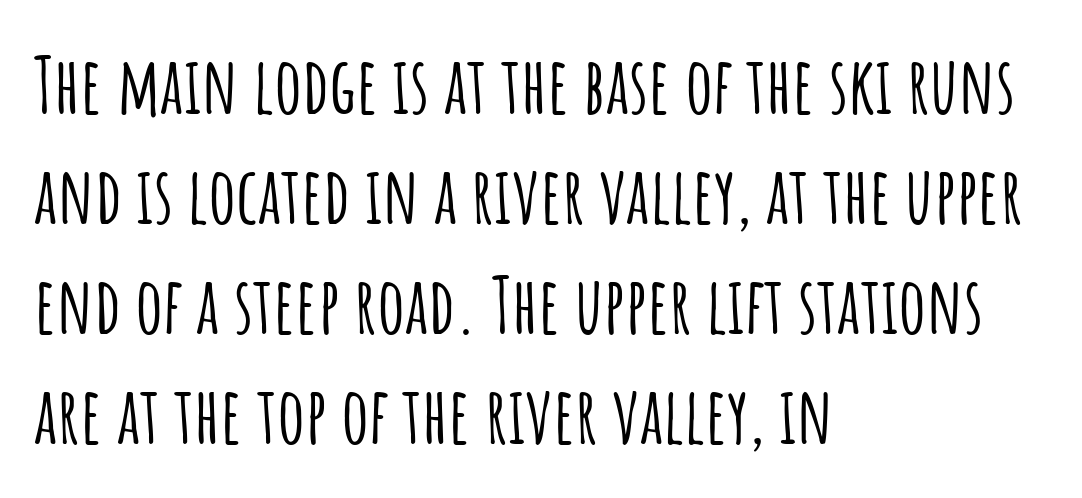
The image shows 78 px condensed sans-serif type, upright; set left-aligned, normal line spacing (1.41x), normal letter spacing, not underlined; low stroke contrast and a large x-height.
